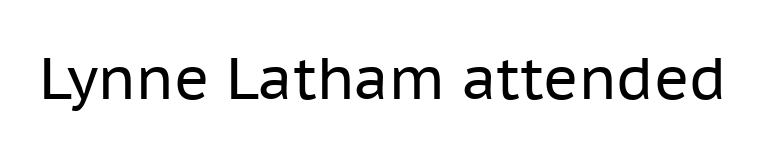
Q: Is the text bold? A: No.
Q: Is the text italic (slanted)? A: No, it is upright.
Q: Is the typeface a serif or a sans-serif typeface? A: Sans-serif.
Q: Is the text underlined? A: No.
Q: Is the spacing between letters normal or unusually wide? A: Normal.
Q: Width (condensed, normal, or wide)? A: Normal.
Q: Stroke contrast? A: Low.
Q: x-height? A: Medium.
Q: Monospaced? A: No.
